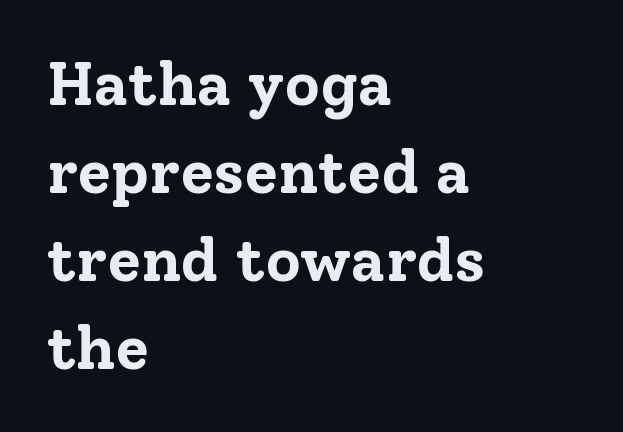
{"serif": "yes", "italic": "no", "bold": "yes", "weight": "bold", "width": "normal", "stroke_contrast": "low", "x_height": "medium", "monospaced": "no", "underline": "no", "align": "left", "line_spacing": "normal", "line_spacing_ratio": 1.44, "letter_spacing": "normal", "letter_spacing_em": 0.0, "glyph_px": 61}
